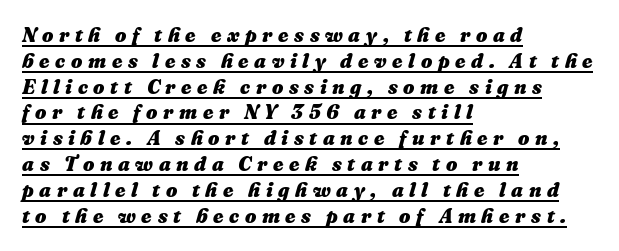
{"italic": "yes", "lean": "right", "slant_degrees": 16, "bold": "yes", "underline": "yes", "align": "left", "line_spacing": "normal", "line_spacing_ratio": 1.29, "letter_spacing": "wide", "letter_spacing_em": 0.28, "glyph_px": 20}
